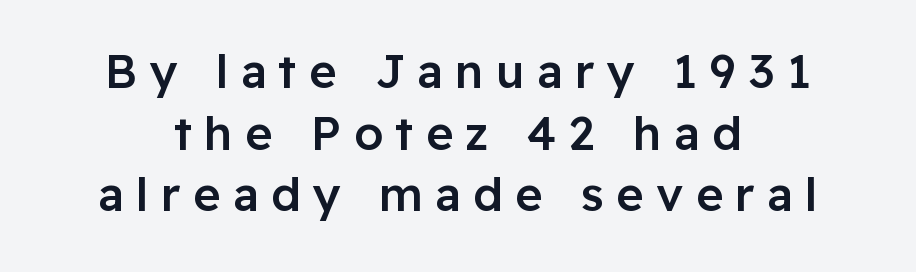
Q: Is the text bold? A: Semi-bold.
Q: Is the text italic (slanted)? A: No, it is upright.
Q: Is the typeface a serif or a sans-serif typeface? A: Sans-serif.
Q: Is the text underlined? A: No.
Q: How is the paragraph aligned? A: Centered.
Q: Is the spacing between letters normal or unusually wide? A: Unusually wide.
Q: Is the spacing between lines tight, normal or loose? A: Normal.
Q: Width (condensed, normal, or wide)? A: Normal.
Q: Stroke contrast? A: Low.
Q: x-height? A: Medium.
Q: Monospaced? A: No.
